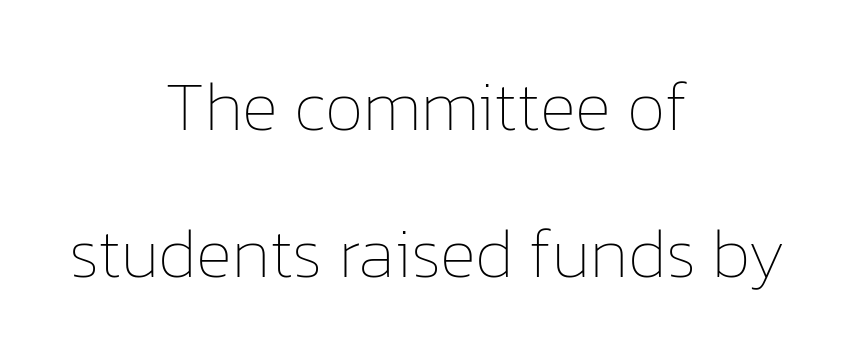
The image shows 69 px thin type, upright; set centered, loose line spacing (2.13x), normal letter spacing, not underlined; low stroke contrast and a medium x-height.
